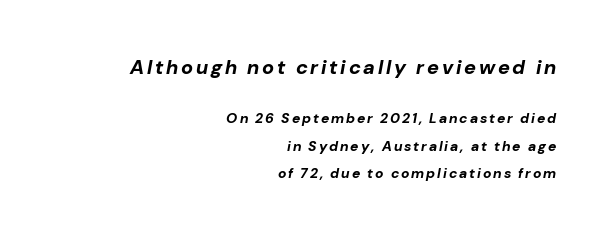
Q: Is the text bold? A: Yes.
Q: Is the text italic (slanted)? A: Yes, it leans right by about 10 degrees.
Q: Is the text underlined? A: No.
Q: How is the paragraph aligned? A: Right-aligned.
Q: Is the spacing between lines tight, normal or loose? A: Loose.
Q: Which block of text is set in a larger size, the first (top) or the second (bottom)? A: The first (top) one.
